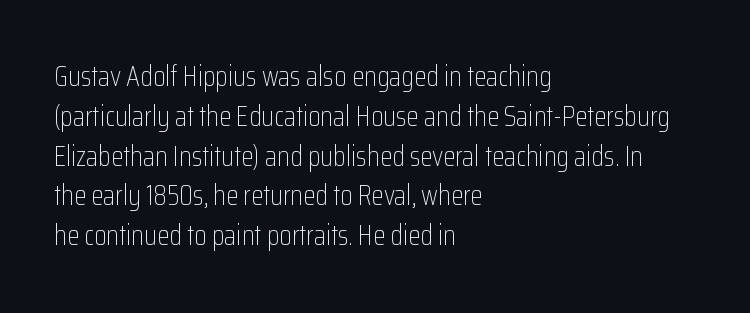
Beneath every word, the page is bare. No heavy texture on the line: the type isn't bold. Quick note: interline space is typical. Letterform terminals end flat and unadorned throughout the passage. Varying glyph widths throughout — classic text-font behaviour. Vertical strokes here are truly vertical.
